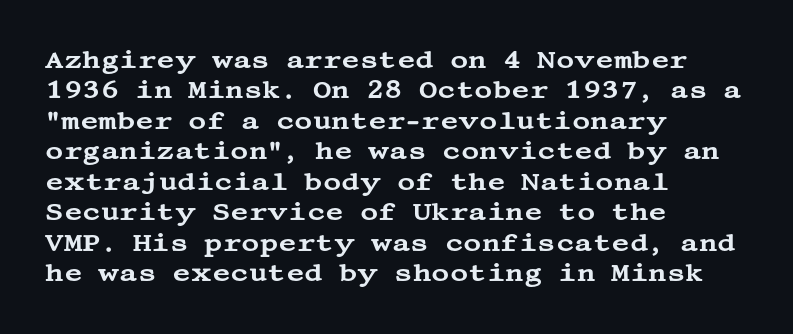
{"italic": "no", "underline": "no", "align": "left", "line_spacing_ratio": 1.22, "letter_spacing": "normal", "letter_spacing_em": 0.0, "glyph_px": 25}
